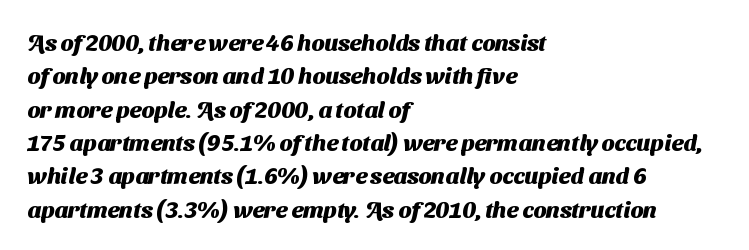
Has an underline been added? It has not. Evenly set lines give the paragraph a standard silhouette. No extra tracking has been applied to these lines. Every letter is thick-stroked: bold, no question. These lines stack with their left ends in a neat column.
